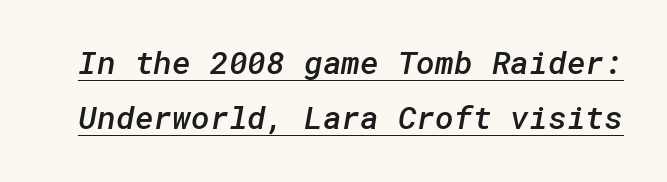
In terms of letterform style, serifs are entirely absent. The face used here is a semibold: visibly heavier than regular, lighter than bold. Honestly, the underline is the first thing you notice here. Compared with typical body copy, the letter spacing here is the same.
